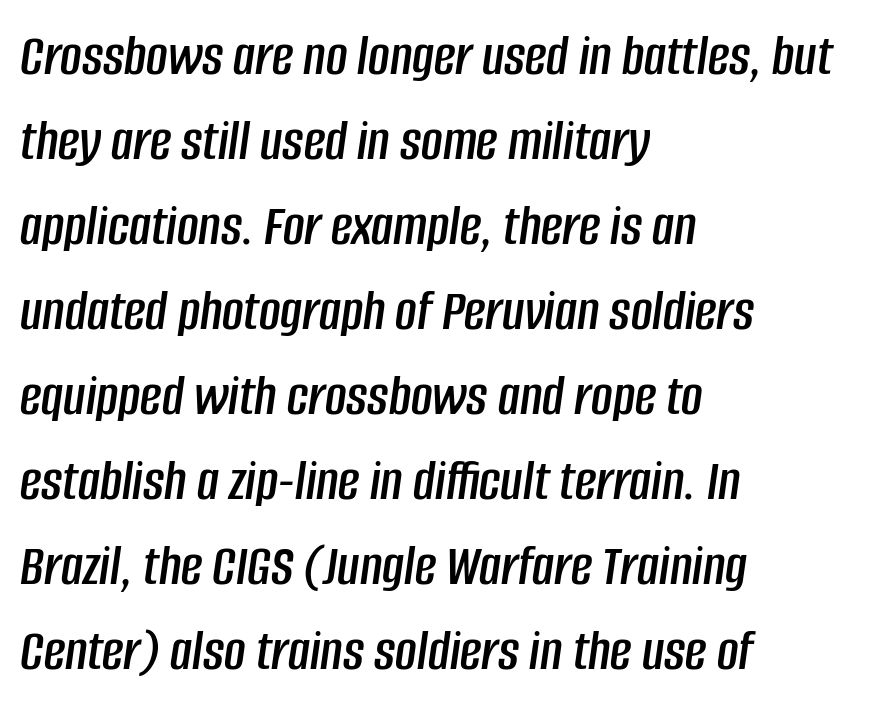
{"italic": "yes", "lean": "right", "slant_degrees": 8, "width": "condensed", "stroke_contrast": "low", "x_height": "large", "monospaced": "no", "underline": "no", "align": "left", "line_spacing": "normal", "line_spacing_ratio": 1.44, "letter_spacing": "normal", "letter_spacing_em": 0.0, "glyph_px": 59}
